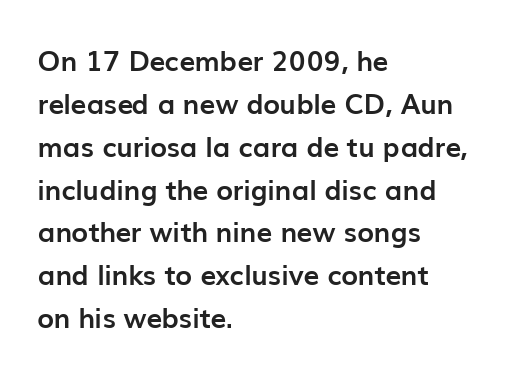
The image shows 28 px semibold sans-serif type, upright; set left-aligned, normal line spacing (1.53x), normal letter spacing, not underlined; low stroke contrast and a medium x-height.
